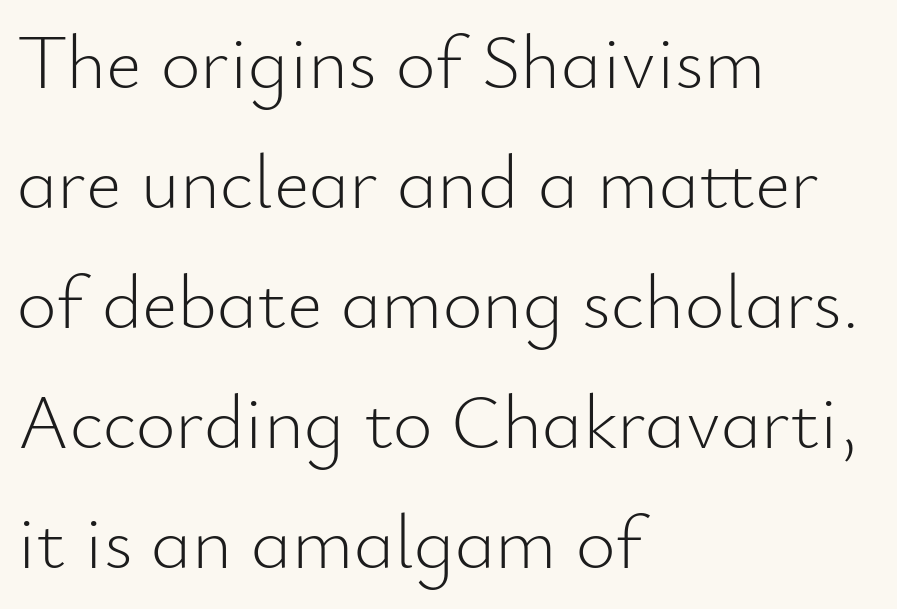
{"serif": "no", "italic": "no", "bold": "no", "weight": "light", "width": "normal", "stroke_contrast": "low", "x_height": "small", "monospaced": "no", "underline": "no", "align": "left", "line_spacing": "normal", "line_spacing_ratio": 1.56, "letter_spacing": "normal", "letter_spacing_em": 0.0, "glyph_px": 77}
